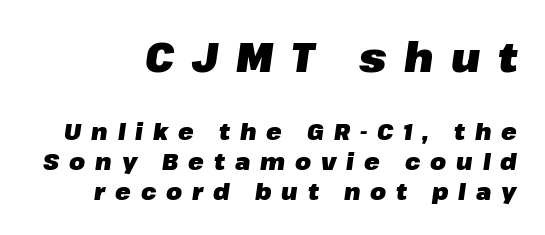
Q: Is the text bold? A: Yes.
Q: Is the text italic (slanted)? A: Yes, it leans right by about 8 degrees.
Q: Is the text underlined? A: No.
Q: Is the spacing between letters normal or unusually wide? A: Unusually wide.
Q: Is the spacing between lines tight, normal or loose? A: Normal.
Q: Which block of text is set in a larger size, the first (top) or the second (bottom)? A: The first (top) one.
Q: Width (condensed, normal, or wide)? A: Normal.
Q: Stroke contrast? A: Low.
Q: x-height? A: Medium.
Q: Monospaced? A: No.
